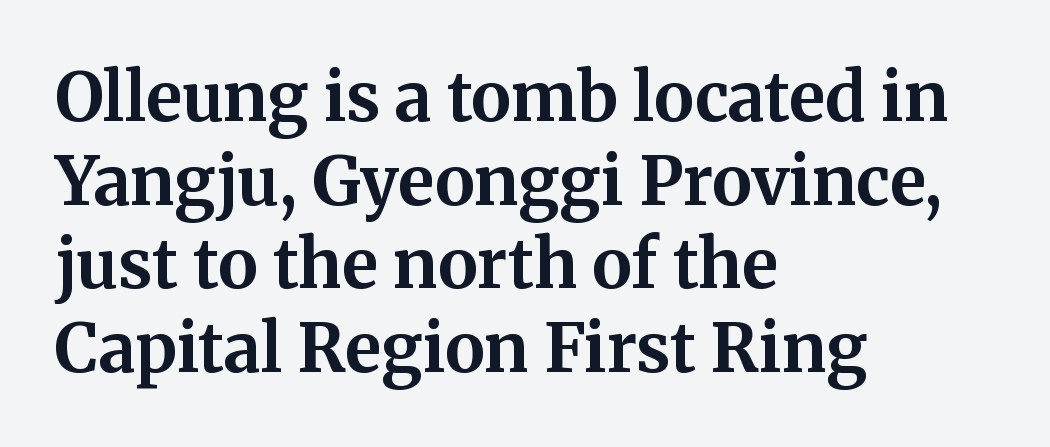
The image shows 67 px bold serif type, upright; set left-aligned, normal line spacing (1.25x), normal letter spacing, not underlined; medium stroke contrast and a medium x-height.
